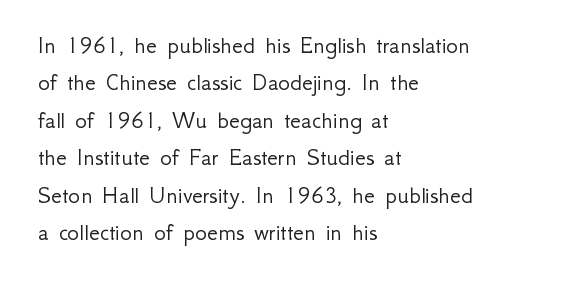
{"italic": "no", "bold": "no", "underline": "no", "align": "left", "line_spacing": "normal", "line_spacing_ratio": 1.5, "letter_spacing": "normal", "letter_spacing_em": 0.0, "glyph_px": 25}
